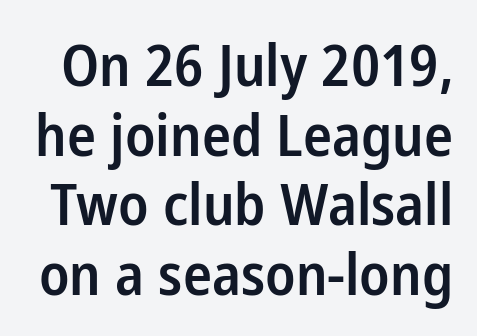
Q: Is the text bold? A: Semi-bold.
Q: Is the text italic (slanted)? A: No, it is upright.
Q: Is the typeface a serif or a sans-serif typeface? A: Sans-serif.
Q: Is the text underlined? A: No.
Q: Is the spacing between letters normal or unusually wide? A: Normal.
Q: Width (condensed, normal, or wide)? A: Condensed.
Q: Stroke contrast? A: Low.
Q: x-height? A: Medium.
Q: Monospaced? A: No.
